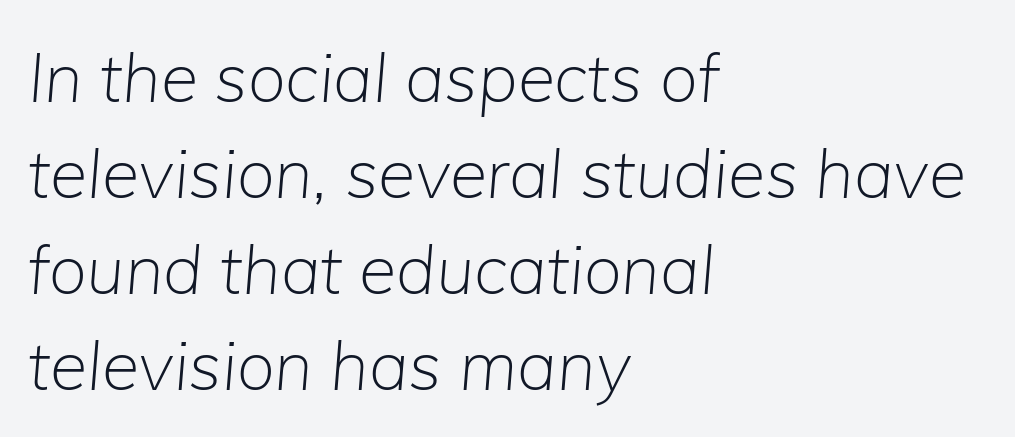
{"italic": "yes", "lean": "right", "slant_degrees": 5, "bold": "no", "weight": "light", "width": "normal", "stroke_contrast": "low", "x_height": "medium", "monospaced": "no", "underline": "no", "align": "left", "line_spacing": "normal", "line_spacing_ratio": 1.41, "letter_spacing": "normal", "letter_spacing_em": 0.0, "glyph_px": 68}
